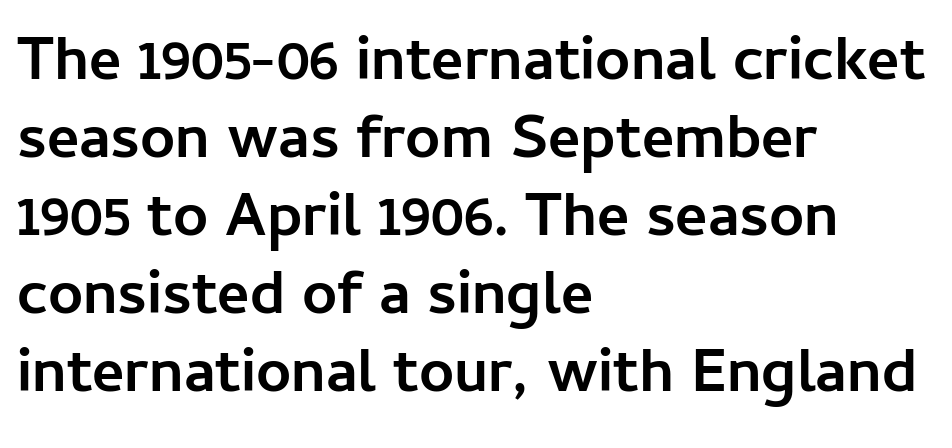
Here the designer chose a conventional face with non-uniform glyph widths. No word sits above an underline. Regular leading. It's the straight-up-and-down kind of type. Each line starts at the same left margin while the right side varies.
